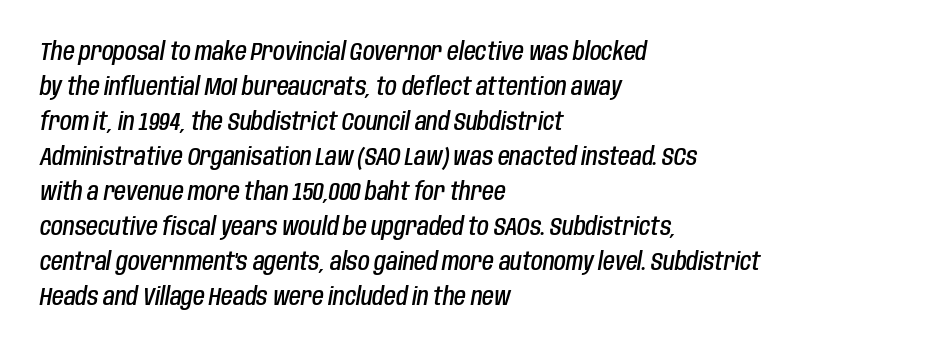
Q: Is the text bold? A: Semi-bold.
Q: Is the text italic (slanted)? A: Yes, it leans right by about 10 degrees.
Q: Is the text underlined? A: No.
Q: How is the paragraph aligned? A: Left-aligned.
Q: Is the spacing between letters normal or unusually wide? A: Normal.
Q: Is the spacing between lines tight, normal or loose? A: Normal.
